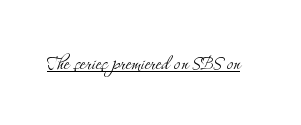
Q: Is the text bold? A: No.
Q: Is the text italic (slanted)? A: Yes.
Q: Is the text underlined? A: Yes.
Q: Is the spacing between letters normal or unusually wide? A: Normal.
